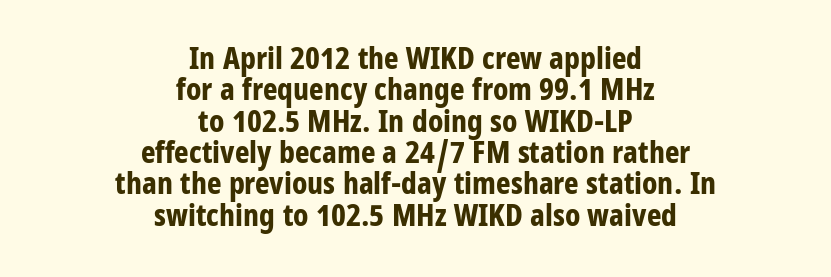
The string is rendered with underlining switched off. This rendering leaves character spacing at its baseline value. Set as a true bold cut, around the 700 mark. Notice how the stems are strictly vertical — no italics here. Looks like regular typesetting: each glyph gets only the width it needs. The face used here is a sans, in the tradition of grotesques and geometrics.
